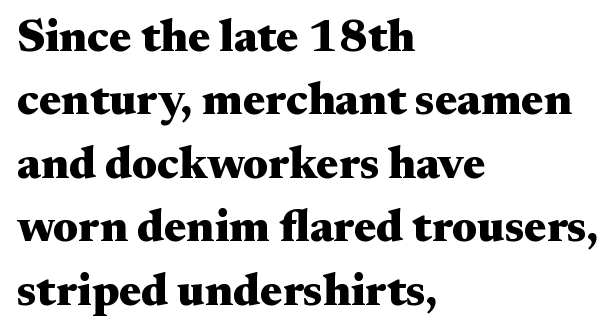
Q: Is the text bold? A: Yes.
Q: Is the text italic (slanted)? A: No, it is upright.
Q: Is the typeface a serif or a sans-serif typeface? A: Serif.
Q: Is the text underlined? A: No.
Q: How is the paragraph aligned? A: Left-aligned.
Q: Is the spacing between letters normal or unusually wide? A: Normal.
Q: Is the spacing between lines tight, normal or loose? A: Normal.
Q: Width (condensed, normal, or wide)? A: Wide.
Q: Stroke contrast? A: Medium.
Q: x-height? A: Small.
Q: Monospaced? A: No.
